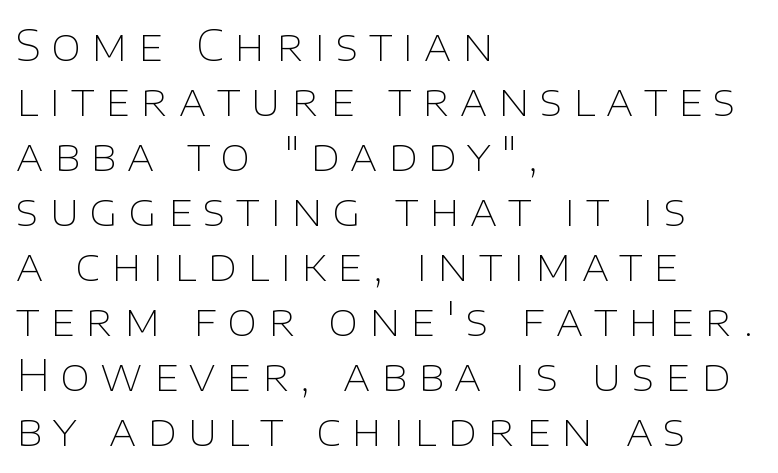
The letterforms stand isolated, each surrounded by extra space. The rendering shows plain stroke endings on the letterforms — a sans-serif design. The passage is arranged the way most books set body copy — flush left. The strokes carry an ordinary text weight at most. The lettering holds an erect, upright posture throughout. Check under the words: just untouched page.
